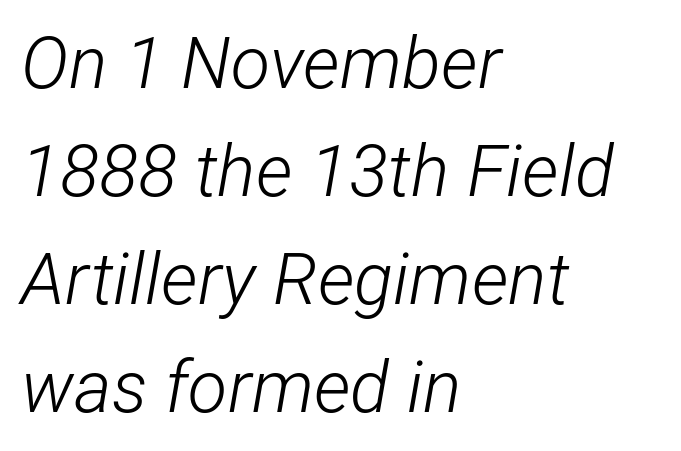
Q: Is the text bold? A: No.
Q: Is the text italic (slanted)? A: Yes, it leans right by about 12 degrees.
Q: Is the text underlined? A: No.
Q: How is the paragraph aligned? A: Left-aligned.
Q: Is the spacing between letters normal or unusually wide? A: Normal.
Q: Is the spacing between lines tight, normal or loose? A: Normal.
Q: Width (condensed, normal, or wide)? A: Condensed.
Q: Stroke contrast? A: Low.
Q: x-height? A: Medium.
Q: Monospaced? A: No.
